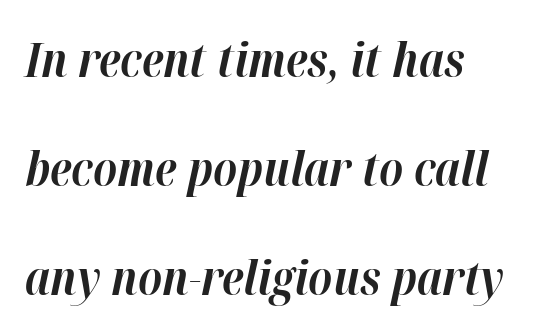
Nobody touched the tracking dial on this one. These lines are set flush left with a ragged right edge. Slanted lettering throughout. Notice how thick the strokes are: this is what a full bold looks like. The passage shown is typed in a proportional face where columns would drift. Vertically, the passage feels expansive, rows floating well apart.
